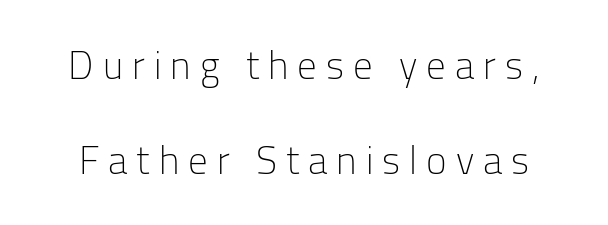
The image shows 39 px light sans-serif type, upright; set loose line spacing (2.43x), unusually wide letter spacing (+0.23 em), not underlined; low stroke contrast and a medium x-height.
